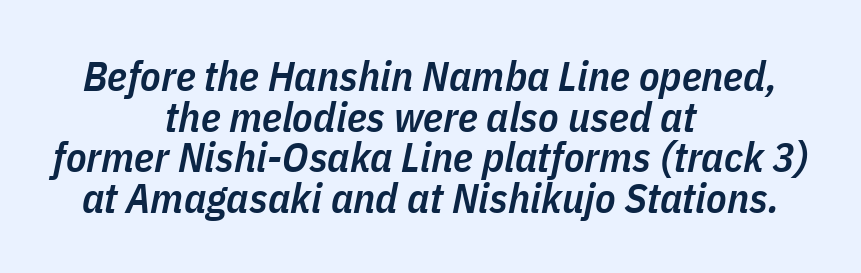
Q: Is the text bold? A: Semi-bold.
Q: Is the text italic (slanted)? A: Yes, it leans right by about 11 degrees.
Q: Is the text underlined? A: No.
Q: How is the paragraph aligned? A: Centered.
Q: Is the spacing between letters normal or unusually wide? A: Normal.
Q: Is the spacing between lines tight, normal or loose? A: Tight.
Q: Width (condensed, normal, or wide)? A: Condensed.
Q: Stroke contrast? A: Low.
Q: x-height? A: Medium.
Q: Monospaced? A: No.
